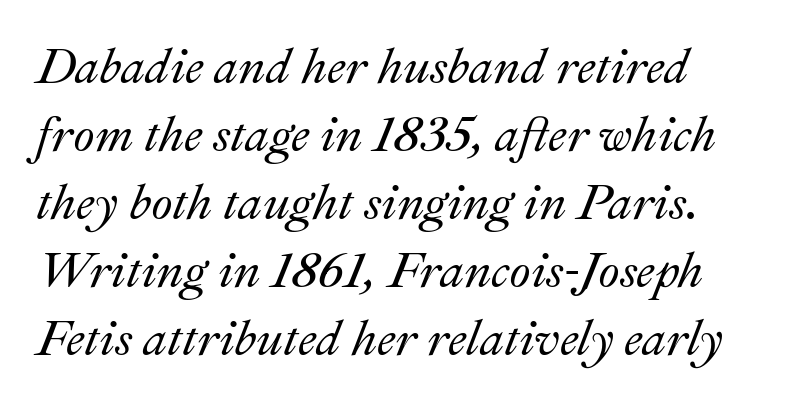
The image shows 49 px text type, italic (leaning right); set left-aligned, normal line spacing (1.39x), normal letter spacing, not underlined; medium stroke contrast and a small x-height.
